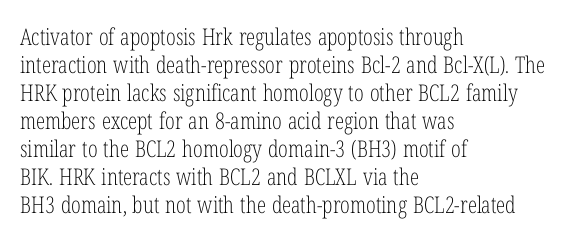
Q: Is the text bold? A: No.
Q: Is the text italic (slanted)? A: No, it is upright.
Q: Is the text underlined? A: No.
Q: How is the paragraph aligned? A: Left-aligned.
Q: Is the spacing between letters normal or unusually wide? A: Normal.
